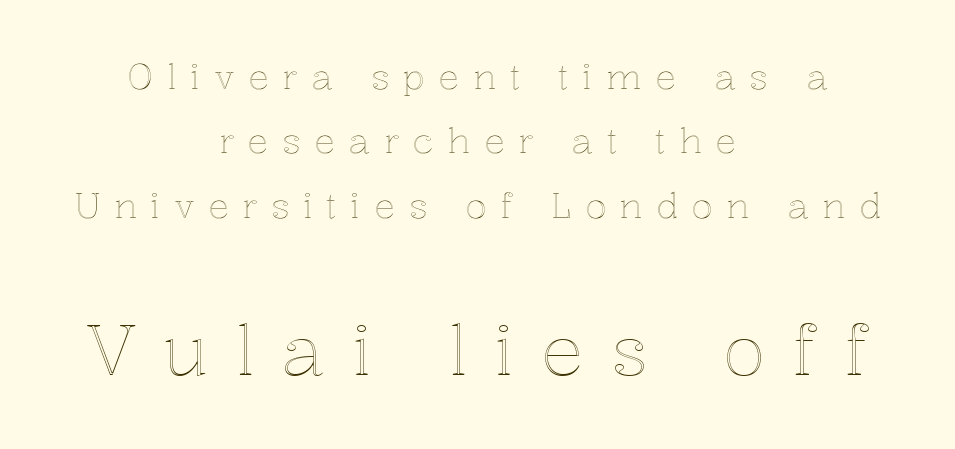
Designer's note — italics off, roman on. Look at the tracking — it's clearly loosened, letters drifting apart. The lower block of text is set noticeably larger than the block above it. This rendering uses center alignment, leaving both contours irregular but symmetric. The specimen omits any rule beneath the text block's lines. Looks like regular typesetting: each glyph gets only the width it needs.
